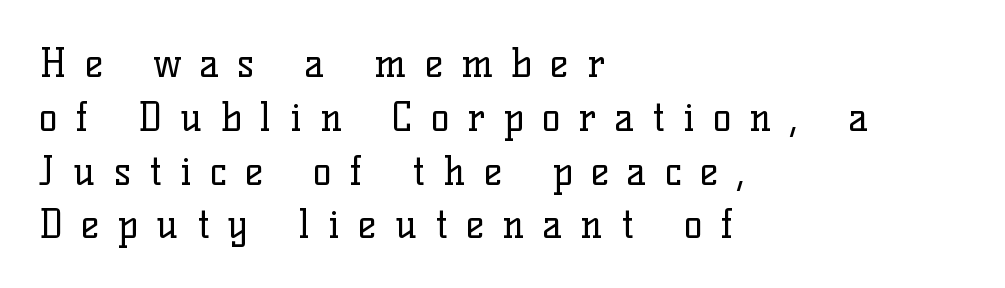
The image shows 39 px regular-weight serif type, upright; set left-aligned, normal line spacing (1.38x), unusually wide letter spacing (+0.47 em), not underlined; low stroke contrast and a medium x-height.
